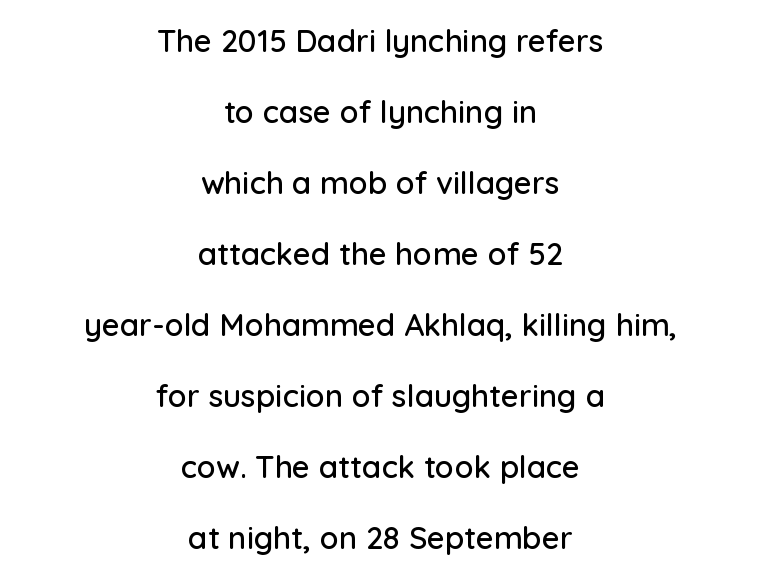
Q: Is the text italic (slanted)? A: No, it is upright.
Q: Is the typeface a serif or a sans-serif typeface? A: Sans-serif.
Q: Is the text underlined? A: No.
Q: How is the paragraph aligned? A: Centered.
Q: Is the spacing between letters normal or unusually wide? A: Normal.
Q: Is the spacing between lines tight, normal or loose? A: Loose.
Q: Width (condensed, normal, or wide)? A: Normal.
Q: Stroke contrast? A: Low.
Q: x-height? A: Medium.
Q: Monospaced? A: No.
